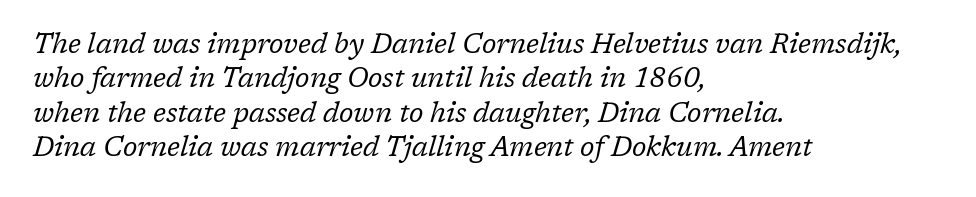
The image shows 27 px text type, italic (leaning right); set left-aligned, normal line spacing (1.27x), normal letter spacing, not underlined.
